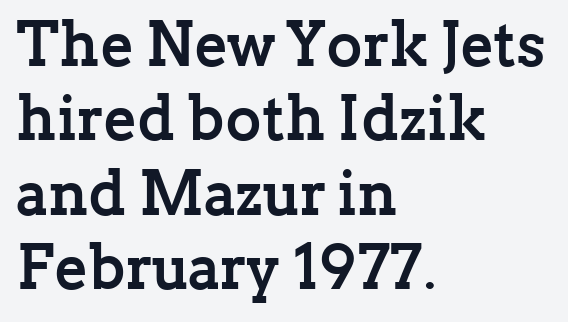
Q: Is the text bold? A: Yes.
Q: Is the text italic (slanted)? A: No, it is upright.
Q: Is the typeface a serif or a sans-serif typeface? A: Serif.
Q: Is the text underlined? A: No.
Q: How is the paragraph aligned? A: Left-aligned.
Q: Is the spacing between letters normal or unusually wide? A: Normal.
Q: Width (condensed, normal, or wide)? A: Normal.
Q: Stroke contrast? A: Low.
Q: x-height? A: Medium.
Q: Monospaced? A: No.
